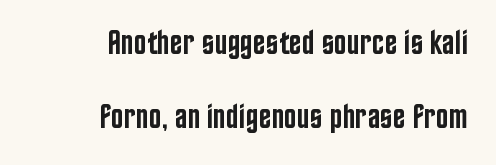
{"serif": "no", "italic": "no", "bold": "semi", "weight": "semibold", "width": "condensed", "stroke_contrast": "low", "x_height": "large", "monospaced": "no", "underline": "no", "align": "right", "line_spacing": "loose", "line_spacing_ratio": 2.17, "letter_spacing": "normal", "letter_spacing_em": 0.0, "glyph_px": 34}
